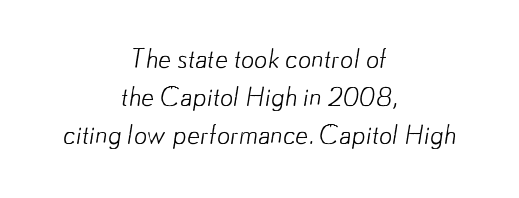
This sample uses plain, unmodified letter spacing. The block of text has a typical density, with ordinary space between rows. One-word summary of the alignment: center. A clean baseline with only descenders dipping below it.
